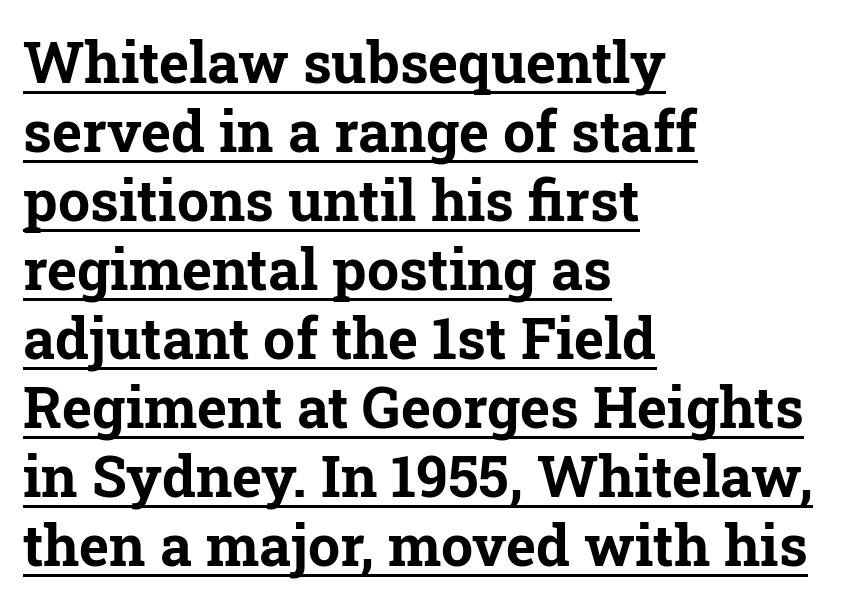
Pretty heavy lettering here — definitely bold. Caption: lettering with a line underneath. Tracking value appears to be zero — textbook default spacing. Stroke terminals: seriffed. Posture: straight, roman, zero tilt.
